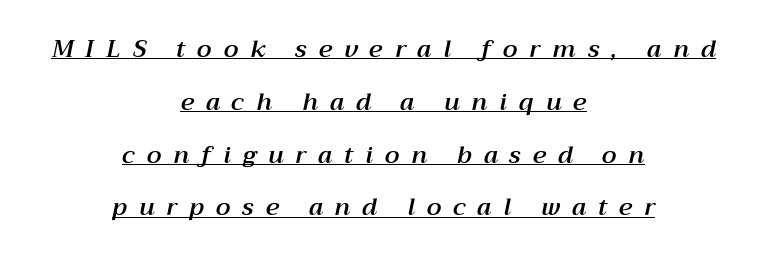
{"italic": "yes", "lean": "right", "slant_degrees": 12, "underline": "yes", "align": "center", "line_spacing": "loose", "line_spacing_ratio": 2.2, "letter_spacing": "wide", "letter_spacing_em": 0.5, "glyph_px": 24}
